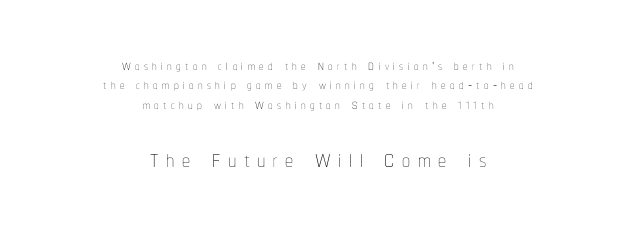
{"italic": "no", "bold": "no", "weight": "thin", "width": "condensed", "stroke_contrast": "low", "x_height": "medium", "monospaced": "no", "underline": "no", "align": "center", "line_spacing": "tight", "line_spacing_ratio": 1.07, "letter_spacing": "wide", "letter_spacing_em": 0.24, "larger_block": "second", "size_ratio": 1.78, "glyph_px": 32}
